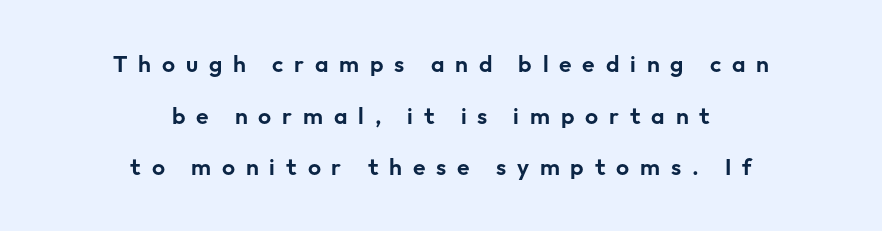
The rendering uses a large line-height, opening up the rows. Posture: vertical. Leftover space on each line is divided equally before and after the words. The rendering inserts visible extra space after every character. Letters rest on an invisible, unmarked baseline.
